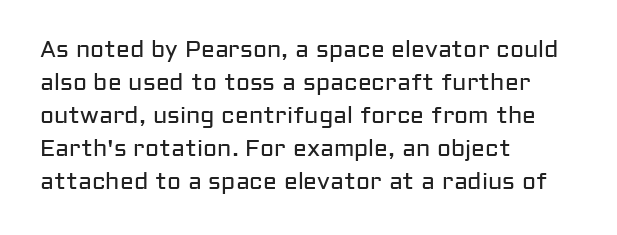
{"italic": "no", "bold": "no", "underline": "no", "align": "left", "line_spacing": "normal", "line_spacing_ratio": 1.44, "letter_spacing": "normal", "letter_spacing_em": 0.0, "glyph_px": 23}
